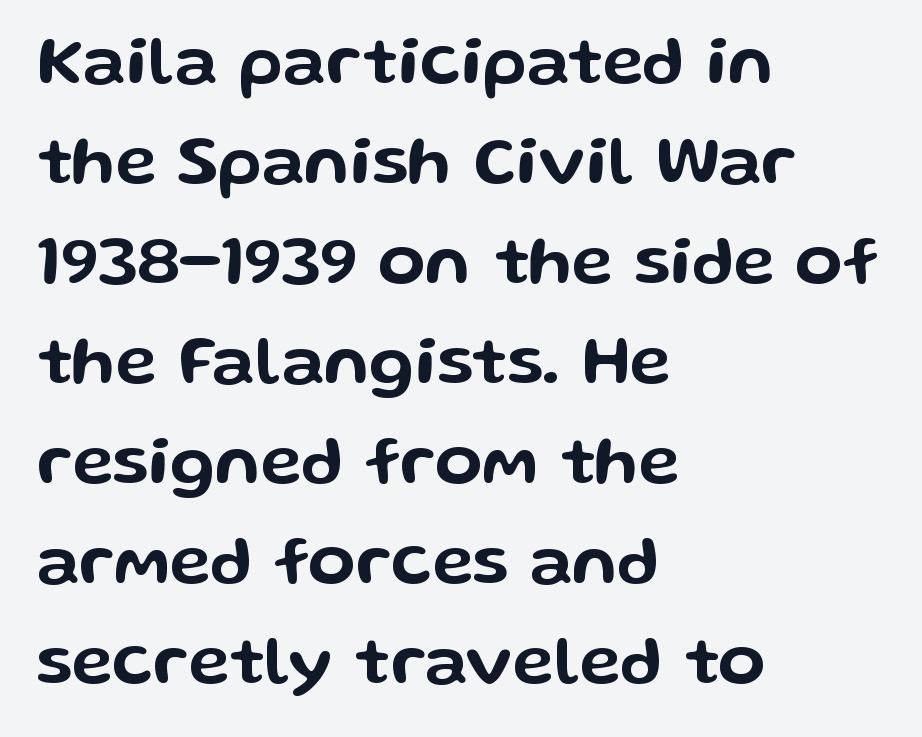
{"serif": "no", "italic": "no", "width": "wide", "stroke_contrast": "low", "x_height": "medium", "monospaced": "no", "underline": "no", "align": "left", "line_spacing": "normal", "line_spacing_ratio": 1.45, "letter_spacing": "normal", "letter_spacing_em": 0.0, "glyph_px": 69}
